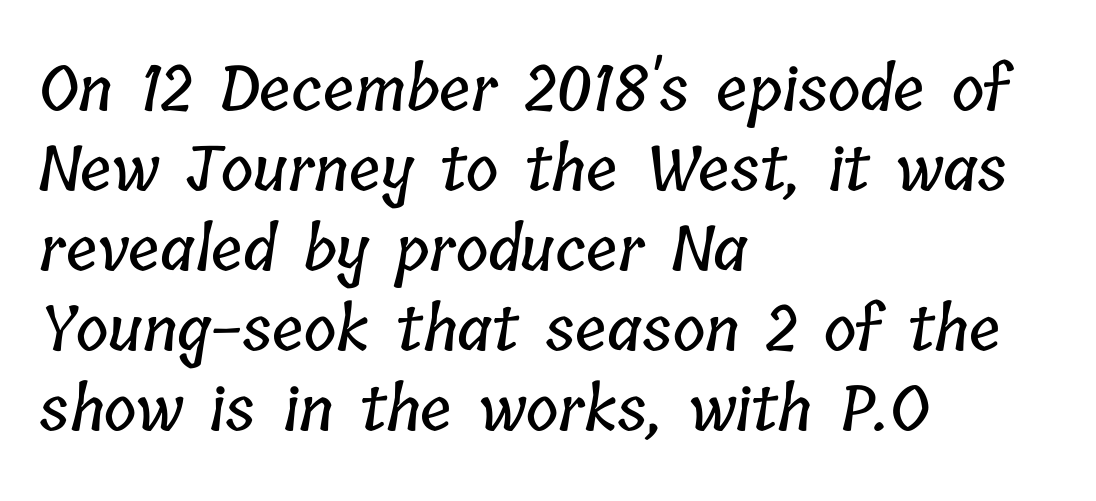
The image shows 62 px condensed type; set left-aligned, normal line spacing (1.29x), normal letter spacing, not underlined; low stroke contrast and a medium x-height.
